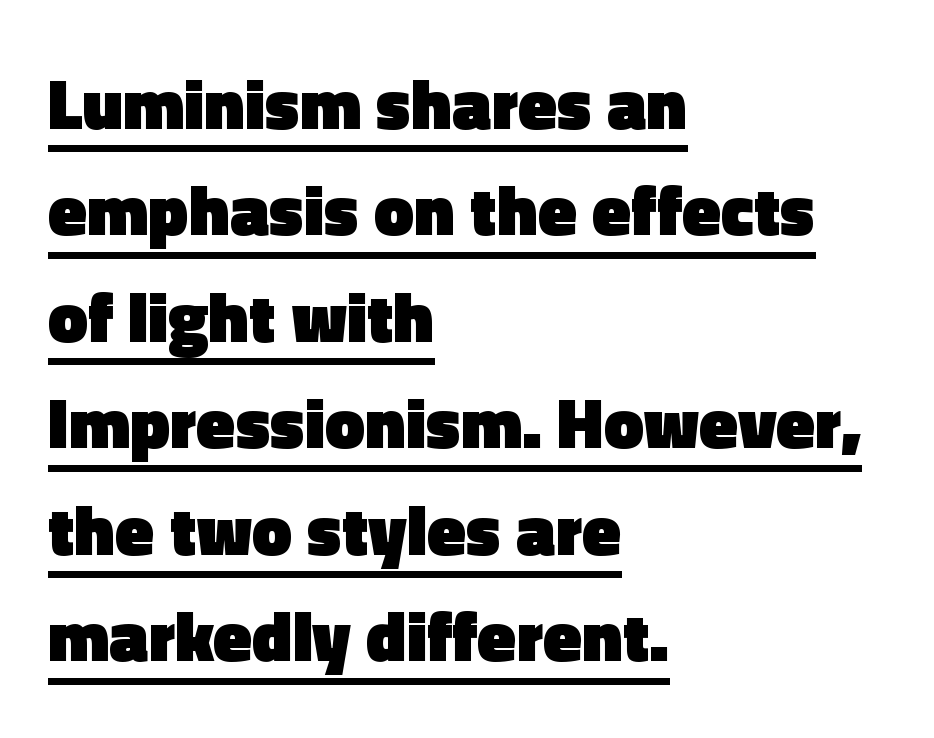
{"serif": "no", "italic": "no", "bold": "yes", "weight": "heavy", "width": "normal", "x_height": "medium", "monospaced": "no", "underline": "yes", "align": "left", "line_spacing": "normal", "line_spacing_ratio": 1.5, "letter_spacing": "normal", "letter_spacing_em": 0.0, "glyph_px": 71}
